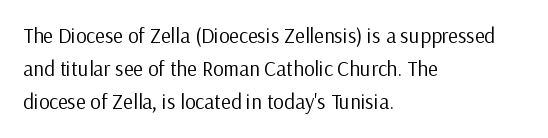
Q: Is the text bold? A: No.
Q: Is the text italic (slanted)? A: No, it is upright.
Q: Is the text underlined? A: No.
Q: How is the paragraph aligned? A: Left-aligned.
Q: Is the spacing between letters normal or unusually wide? A: Normal.
Q: Is the spacing between lines tight, normal or loose? A: Normal.
